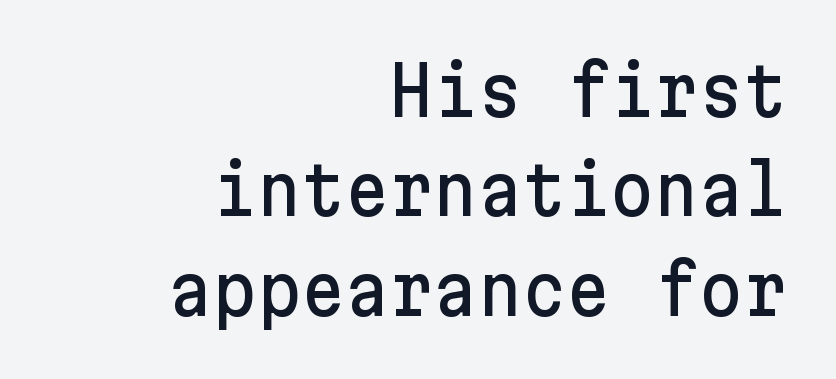
Any mark beneath the type? The region is blank. The passage shown has conventional tracking throughout. The leading is moderate, giving the passage an even texture. Is this a sans? Yes — the strokes have no serifs. The specimen reads as upright at a glance. Line ends are locked; line starts wander.
